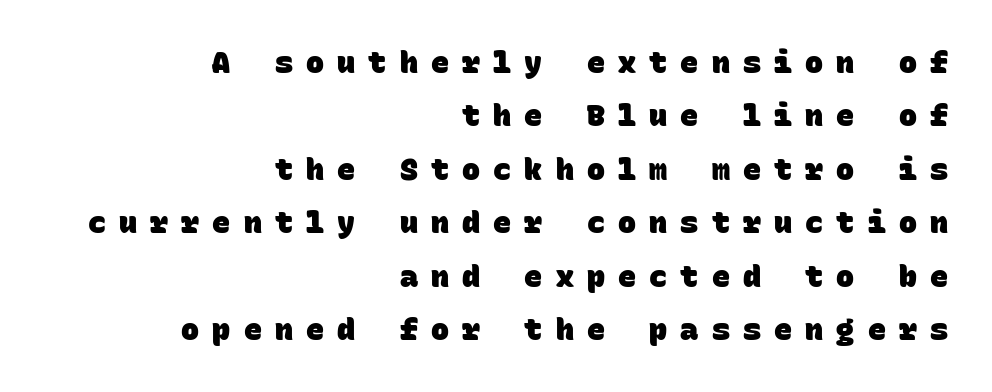
{"serif": "no", "bold": "yes", "weight": "heavy", "width": "normal", "stroke_contrast": "low", "x_height": "large", "monospaced": "yes", "underline": "no", "align": "right", "line_spacing_ratio": 1.78, "letter_spacing": "wide", "letter_spacing_em": 0.44, "glyph_px": 30}
